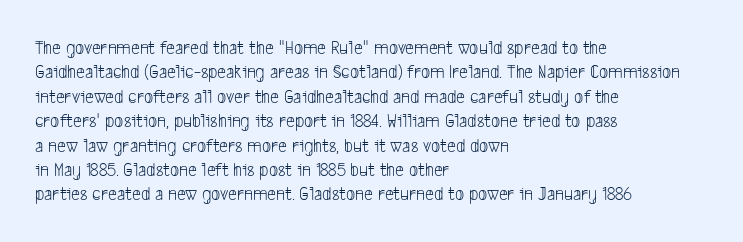
{"bold": "no", "underline": "no", "align": "left", "line_spacing_ratio": 1.22, "letter_spacing": "normal", "letter_spacing_em": 0.0, "glyph_px": 20}
